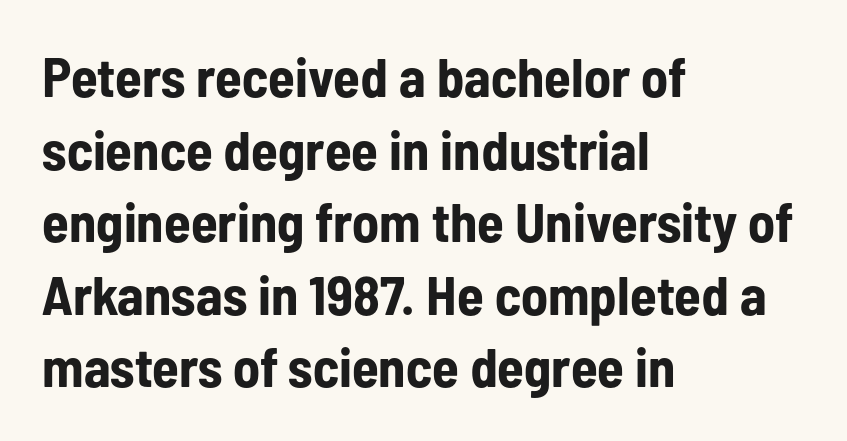
Q: Is the text bold? A: Yes.
Q: Is the text italic (slanted)? A: No, it is upright.
Q: Is the typeface a serif or a sans-serif typeface? A: Sans-serif.
Q: Is the text underlined? A: No.
Q: How is the paragraph aligned? A: Left-aligned.
Q: Is the spacing between letters normal or unusually wide? A: Normal.
Q: Is the spacing between lines tight, normal or loose? A: Normal.
Q: Width (condensed, normal, or wide)? A: Condensed.
Q: Stroke contrast? A: Low.
Q: x-height? A: Medium.
Q: Monospaced? A: No.
